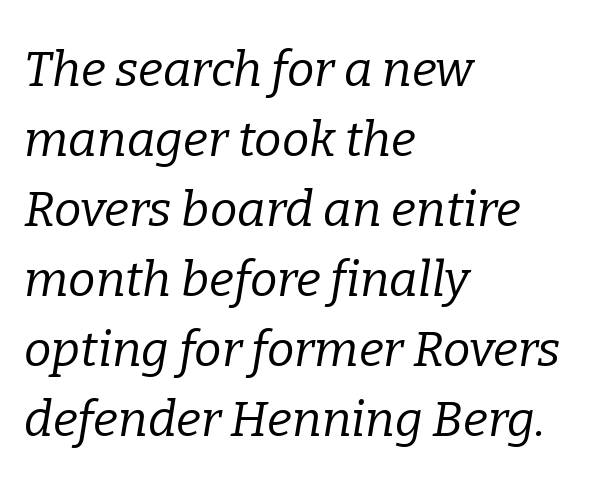
{"serif": "yes", "italic": "yes", "lean": "right", "slant_degrees": 9, "bold": "no", "weight": "regular", "width": "normal", "stroke_contrast": "low", "x_height": "medium", "monospaced": "no", "underline": "no", "align": "left", "line_spacing": "normal", "line_spacing_ratio": 1.43, "letter_spacing": "normal", "letter_spacing_em": 0.0, "glyph_px": 49}
